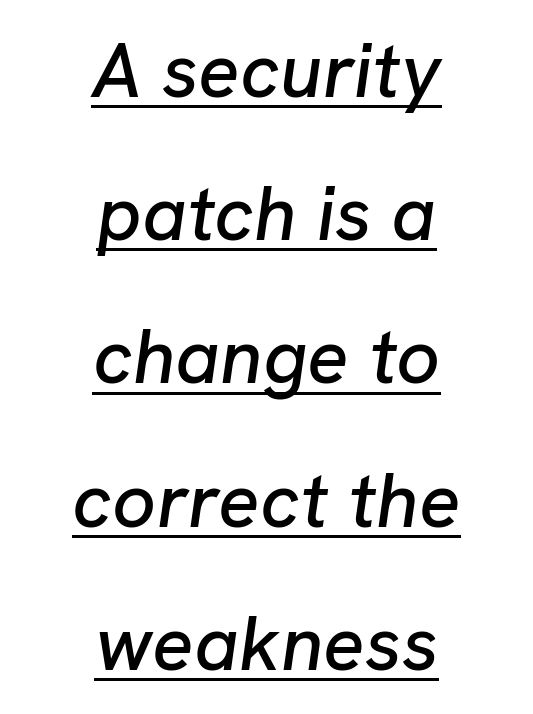
{"italic": "yes", "lean": "right", "slant_degrees": 8, "width": "normal", "stroke_contrast": "low", "x_height": "medium", "monospaced": "no", "underline": "yes", "align": "center", "line_spacing_ratio": 1.86, "letter_spacing": "normal", "letter_spacing_em": 0.0, "glyph_px": 77}
